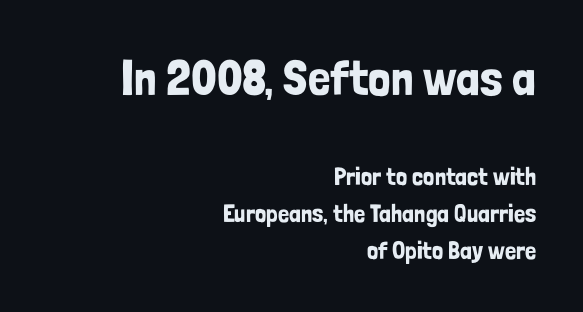
The image shows 50 px condensed sans-serif type, upright; set right-aligned, normal line spacing (1.48x), normal letter spacing, not underlined; the first (top) block is 2.0x larger; low stroke contrast and a medium x-height.
